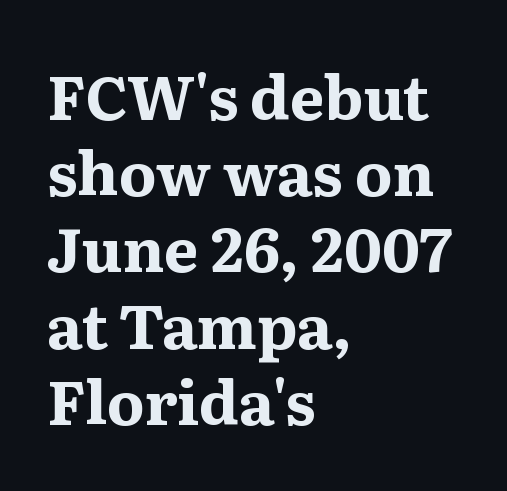
The image shows 61 px bold serif type, upright; set left-aligned, normal line spacing (1.25x), normal letter spacing, not underlined; medium stroke contrast and a medium x-height.
